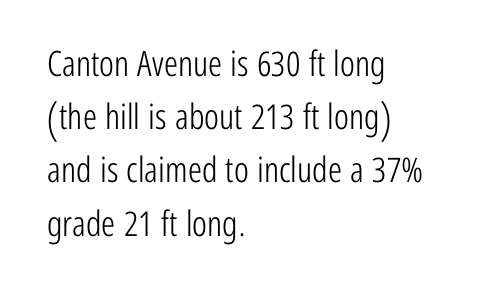
{"serif": "no", "italic": "no", "bold": "no", "weight": "light", "width": "condensed", "stroke_contrast": "low", "x_height": "medium", "monospaced": "no", "underline": "no", "align": "left", "line_spacing": "normal", "line_spacing_ratio": 1.52, "letter_spacing": "normal", "letter_spacing_em": 0.0, "glyph_px": 35}
